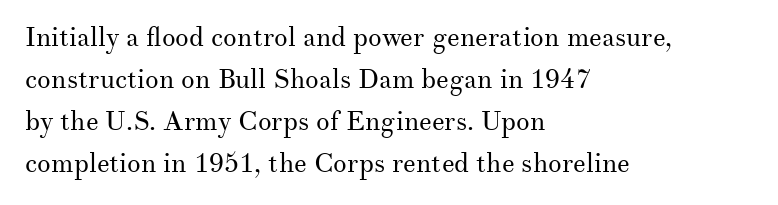
Q: Is the text bold? A: No.
Q: Is the text italic (slanted)? A: No, it is upright.
Q: Is the text underlined? A: No.
Q: How is the paragraph aligned? A: Left-aligned.
Q: Is the spacing between letters normal or unusually wide? A: Normal.
Q: Is the spacing between lines tight, normal or loose? A: Normal.
